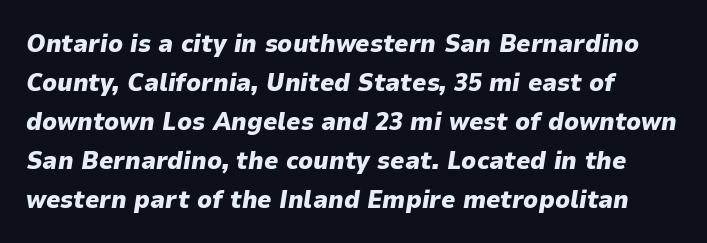
Q: Is the text bold? A: Yes.
Q: Is the text italic (slanted)? A: Yes, it leans right by about 9 degrees.
Q: Is the text underlined? A: No.
Q: How is the paragraph aligned? A: Left-aligned.
Q: Is the spacing between letters normal or unusually wide? A: Normal.
Q: Is the spacing between lines tight, normal or loose? A: Normal.
